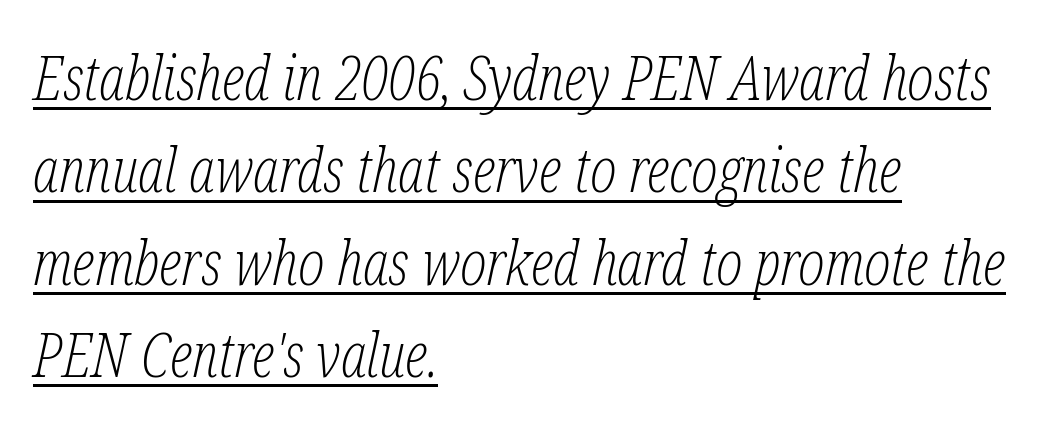
Q: Is the text bold? A: No.
Q: Is the text italic (slanted)? A: Yes, it leans right by about 12 degrees.
Q: Is the typeface a serif or a sans-serif typeface? A: Serif.
Q: Is the text underlined? A: Yes.
Q: How is the paragraph aligned? A: Left-aligned.
Q: Is the spacing between letters normal or unusually wide? A: Normal.
Q: Is the spacing between lines tight, normal or loose? A: Normal.
Q: Width (condensed, normal, or wide)? A: Condensed.
Q: Stroke contrast? A: Low.
Q: x-height? A: Medium.
Q: Monospaced? A: No.
